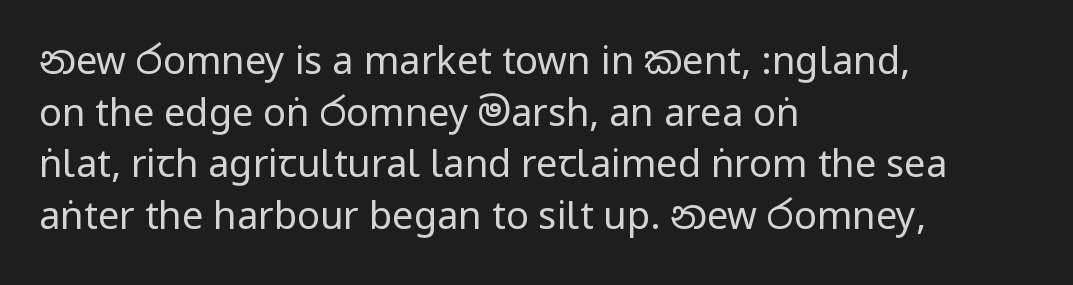
{"serif": "no", "italic": "no", "bold": "no", "weight": "regular", "width": "condensed", "stroke_contrast": "low", "underline": "no", "align": "left", "line_spacing": "normal", "line_spacing_ratio": 1.36, "letter_spacing": "normal", "letter_spacing_em": 0.0, "glyph_px": 38}
